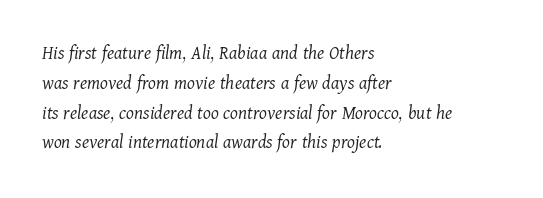
The image shows 20 px text type, italic (leaning right); set left-aligned, normal line spacing (1.49x), normal letter spacing, not underlined.
